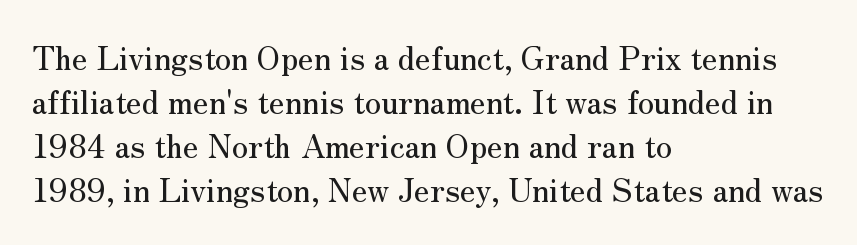
Only glyphs here, with clear space below each row. Line spacing here is normal. Nobody touched the tracking dial on this one. Do the characters align in a grid? No, the font is proportional. You can tell from the footed stems that serif type was used.
